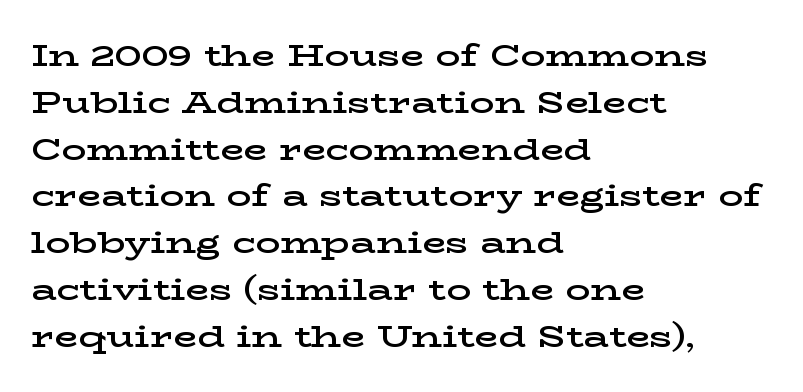
Visually the block forms a straight wall on the left and a jagged coastline on the right. This rendering employs a face with finishing strokes, i.e., a serif. The baseline area is clear. Designer's note — italics off, roman on. The font is running at a semibold setting, under full bold. Summary of vertical rhythm: regular, with standard interline spacing.
